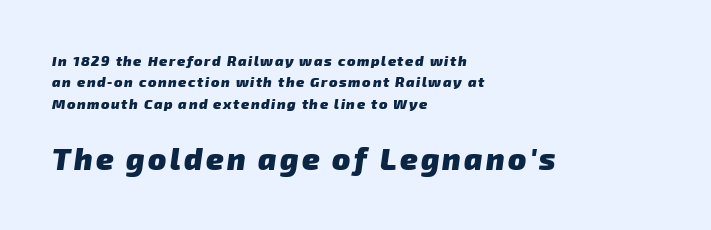
{"serif": "no", "bold": "yes", "weight": "heavy", "width": "normal", "stroke_contrast": "low", "x_height": "medium", "monospaced": "no", "underline": "no", "align": "left", "line_spacing": "normal", "line_spacing_ratio": 1.53, "larger_block": "second", "size_ratio": 2.14, "glyph_px": 30}
